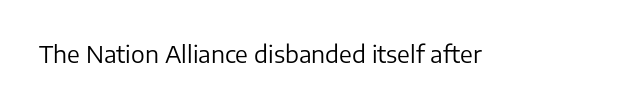
{"italic": "no", "bold": "no", "underline": "no", "letter_spacing": "normal", "letter_spacing_em": 0.0, "glyph_px": 23}
